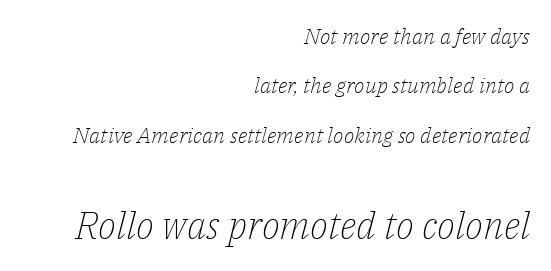
Classification — serif. Compared with a flush-left layout, this one pins lines to the opposite, right side. The foot of each line stays bare and open. No chunkiness to these letters — they're not bold.
